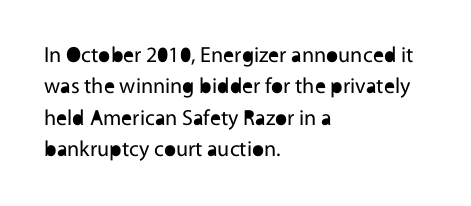
The line-height multiplier appears to be the usual default. The ragged edge is on the right, which tells us the setting is flush left. A typesetter would mark this as roman, not italic. This sample uses plain, unmodified letter spacing. No letter is thick-stroked: the sample isn't bold.
